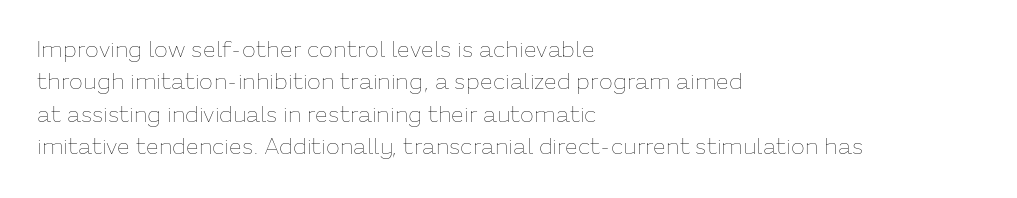
The tracking reads as untouched default to a designer's eye. Layout note: lines flush left. Students, observe: this is what conventionally led text looks like. Underline: absent.
